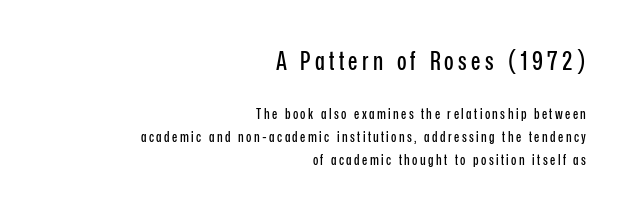
{"italic": "no", "underline": "no", "align": "right", "line_spacing": "normal", "line_spacing_ratio": 1.62, "larger_block": "first", "size_ratio": 1.79, "glyph_px": 25}
